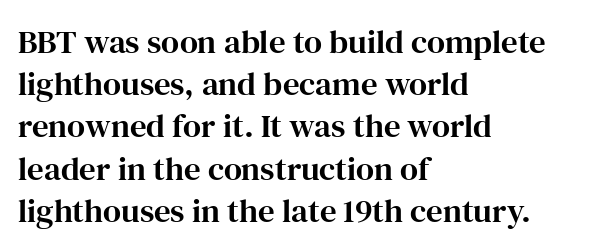
Standard letterfit; no display-style spreading of the glyphs. This rendering features lettering with no underline. In terms of leading, this rendering sits right in the middle. This rendering uses left alignment, leaving the right contour irregular. What kind of face is this? One with serifs. The face used here is proportionally spaced, like ordinary book or web type.
